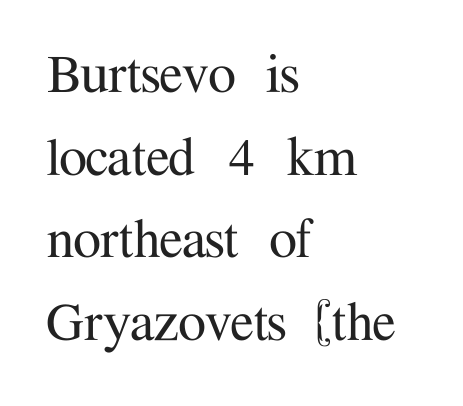
Q: Is the text italic (slanted)? A: No, it is upright.
Q: Is the typeface a serif or a sans-serif typeface? A: Serif.
Q: Is the text underlined? A: No.
Q: How is the paragraph aligned? A: Left-aligned.
Q: Is the spacing between letters normal or unusually wide? A: Normal.
Q: Is the spacing between lines tight, normal or loose? A: Normal.
Q: Width (condensed, normal, or wide)? A: Normal.
Q: Stroke contrast? A: Medium.
Q: x-height? A: Medium.
Q: Monospaced? A: No.
